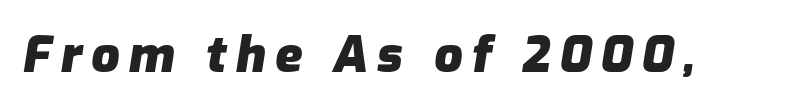
A typesetter would call this proportional, since set widths differ per character. Glance below the letters and you will spot only blank space. As a designer I'd log this as weight 700, bold. Style check: oblique.
